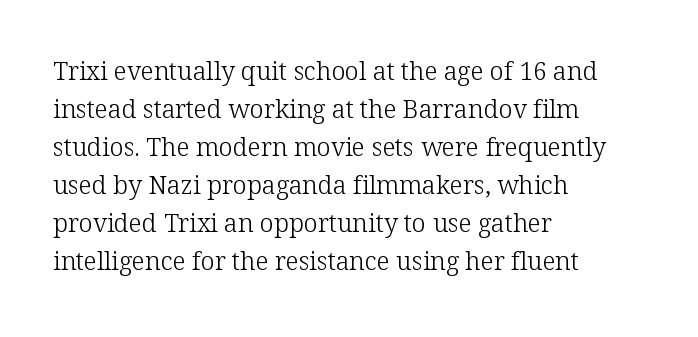
The image shows 25 px text type, upright; set left-aligned, normal line spacing (1.52x), normal letter spacing, not underlined.
